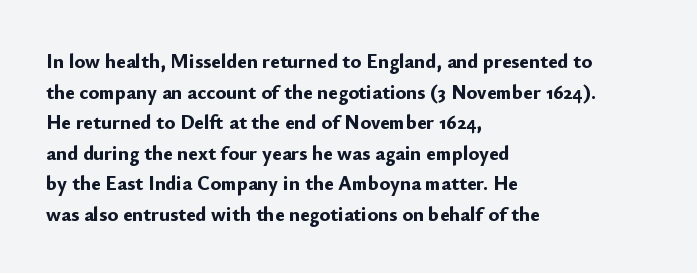
The image shows 20 px bold type, upright; set left-aligned, normal line spacing (1.53x), normal letter spacing, not underlined.
